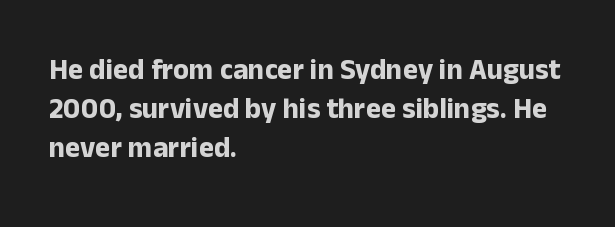
Q: Is the text bold? A: Yes.
Q: Is the text italic (slanted)? A: No, it is upright.
Q: Is the typeface a serif or a sans-serif typeface? A: Sans-serif.
Q: Is the text underlined? A: No.
Q: How is the paragraph aligned? A: Left-aligned.
Q: Is the spacing between letters normal or unusually wide? A: Normal.
Q: Is the spacing between lines tight, normal or loose? A: Normal.
Q: Width (condensed, normal, or wide)? A: Normal.
Q: Stroke contrast? A: Low.
Q: x-height? A: Medium.
Q: Monospaced? A: No.
